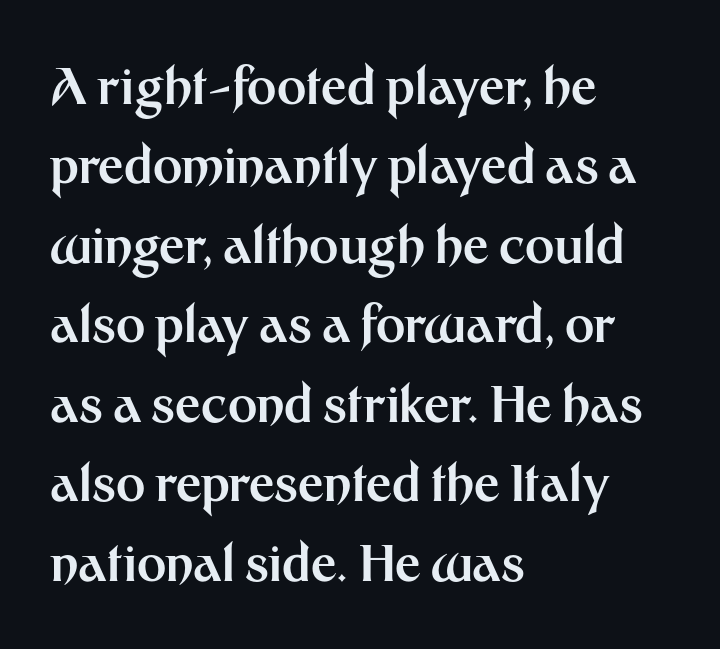
The image shows 50 px bold sans-serif type, upright; set left-aligned, normal line spacing (1.59x), normal letter spacing, not underlined; medium stroke contrast and a medium x-height.
